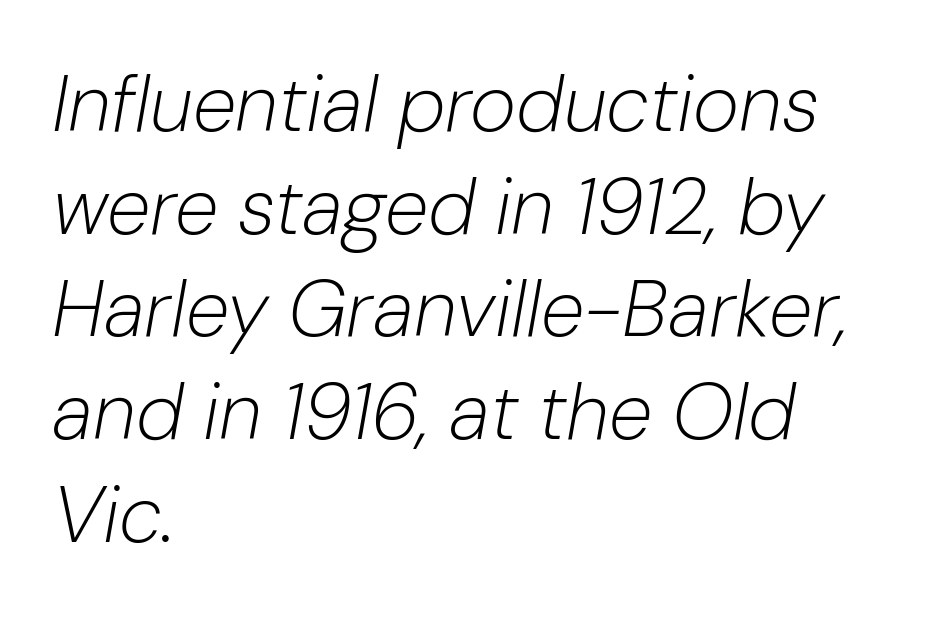
The image shows 79 px light type, italic (leaning right); set left-aligned, normal line spacing (1.3x), normal letter spacing, not underlined; low stroke contrast and a medium x-height.
